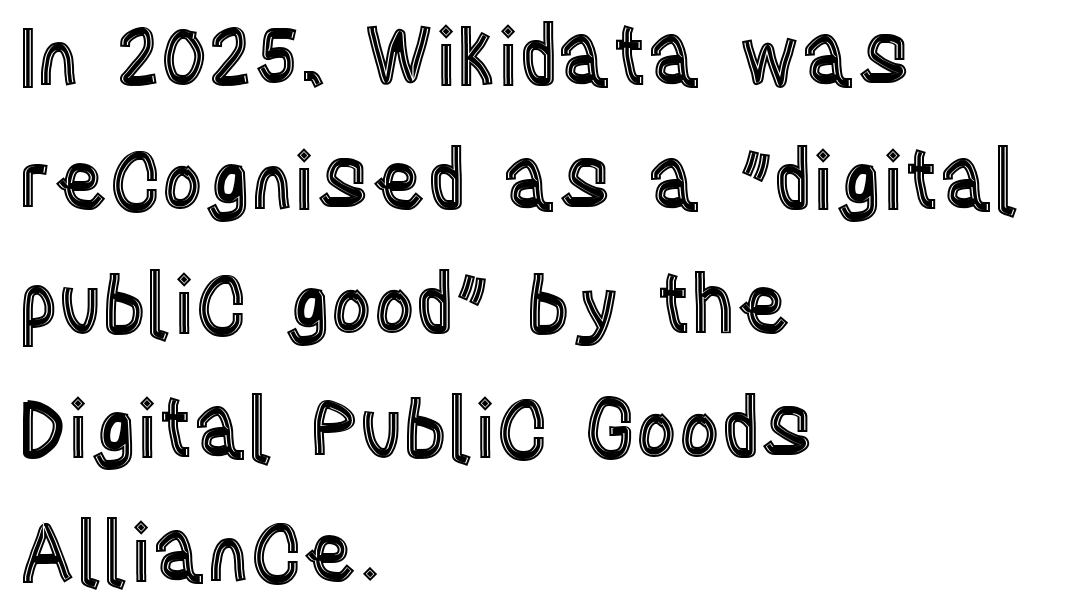
Q: Is the text italic (slanted)? A: No, it is upright.
Q: Is the text underlined? A: No.
Q: How is the paragraph aligned? A: Left-aligned.
Q: Is the spacing between letters normal or unusually wide? A: Normal.
Q: Is the spacing between lines tight, normal or loose? A: Normal.
Q: Width (condensed, normal, or wide)? A: Condensed.
Q: x-height? A: Large.
Q: Monospaced? A: No.
